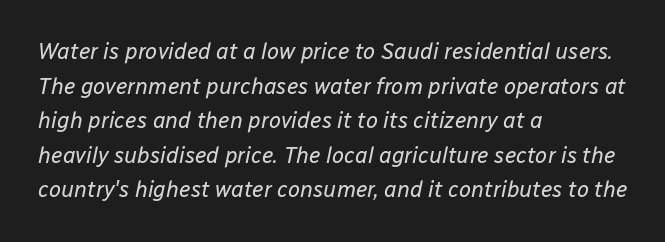
The image shows 22 px text type, italic (leaning right); set left-aligned, normal line spacing (1.57x), normal letter spacing, not underlined.
